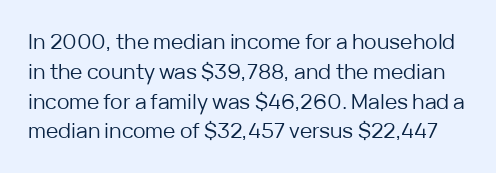
{"italic": "no", "bold": "no", "underline": "no", "line_spacing": "normal", "line_spacing_ratio": 1.42, "letter_spacing": "normal", "letter_spacing_em": 0.0, "glyph_px": 21}
